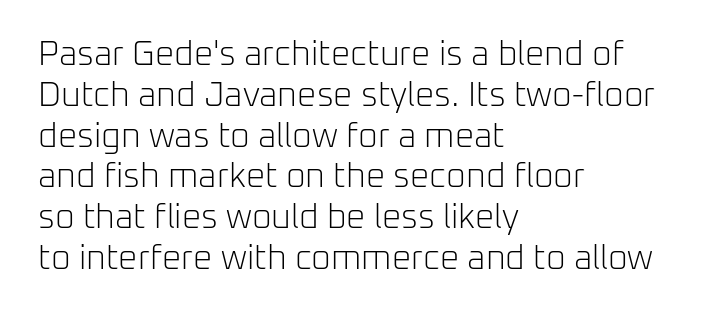
{"serif": "no", "italic": "no", "bold": "no", "weight": "light", "width": "normal", "stroke_contrast": "low", "x_height": "medium", "monospaced": "no", "underline": "no", "align": "left", "line_spacing_ratio": 1.2, "letter_spacing": "normal", "letter_spacing_em": 0.0, "glyph_px": 34}
